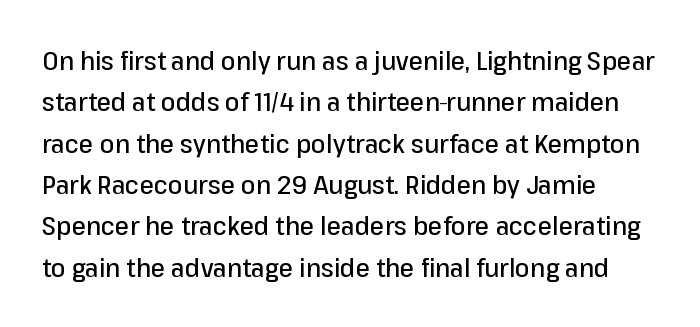
{"italic": "no", "underline": "no", "line_spacing": "normal", "line_spacing_ratio": 1.59, "letter_spacing": "normal", "letter_spacing_em": 0.0, "glyph_px": 26}
